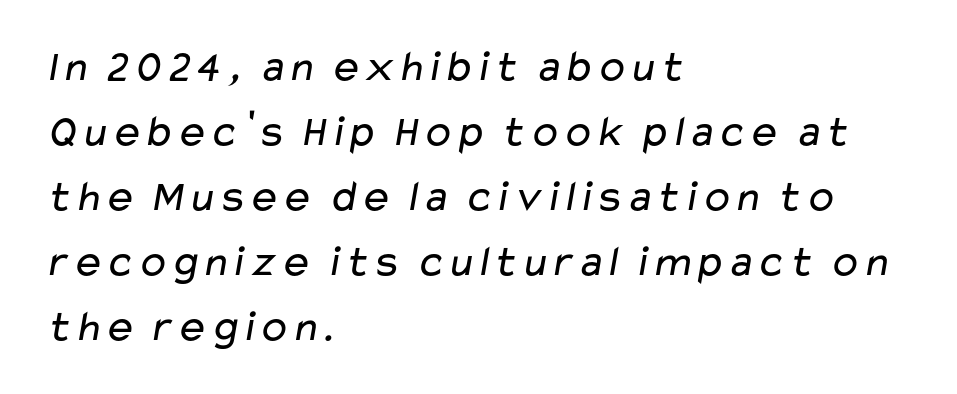
The image shows 44 px regular-weight, wide sans-serif type; set left-aligned, normal line spacing (1.48x), normal letter spacing, not underlined; low stroke contrast and a medium x-height.
